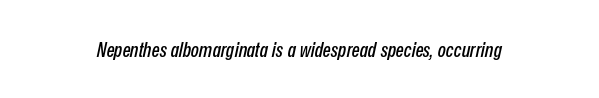
{"italic": "yes", "lean": "right", "slant_degrees": 12, "underline": "no", "letter_spacing": "normal", "letter_spacing_em": 0.0, "glyph_px": 21}
